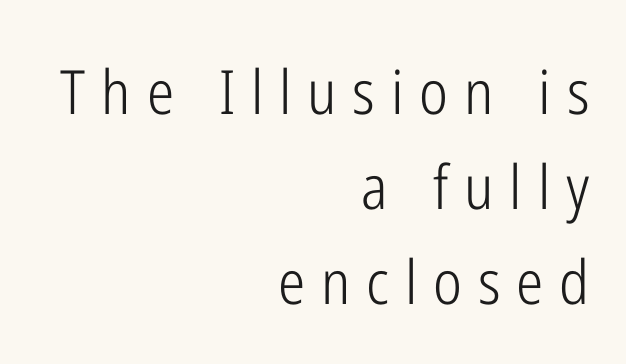
Q: Is the text bold? A: No.
Q: Is the text italic (slanted)? A: No, it is upright.
Q: Is the typeface a serif or a sans-serif typeface? A: Sans-serif.
Q: Is the text underlined? A: No.
Q: How is the paragraph aligned? A: Right-aligned.
Q: Is the spacing between letters normal or unusually wide? A: Unusually wide.
Q: Is the spacing between lines tight, normal or loose? A: Normal.
Q: Width (condensed, normal, or wide)? A: Condensed.
Q: Stroke contrast? A: Low.
Q: x-height? A: Medium.
Q: Monospaced? A: No.
